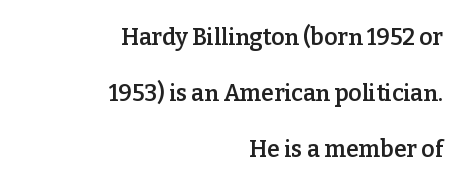
The image shows 23 px text type, upright; set right-aligned, loose line spacing (2.44x), normal letter spacing, not underlined.
